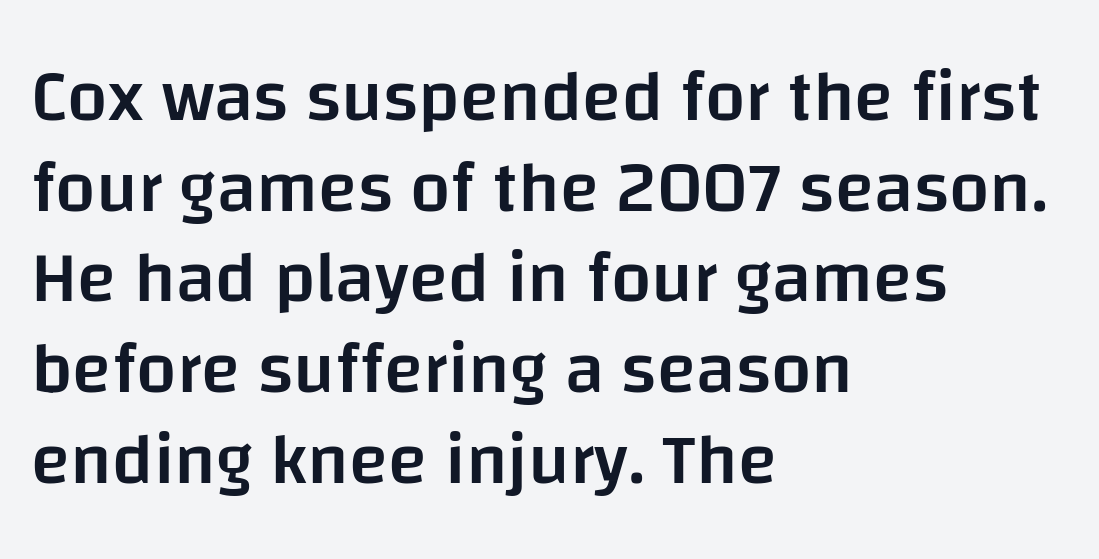
{"serif": "no", "italic": "no", "bold": "semi", "weight": "semibold", "width": "normal", "stroke_contrast": "low", "x_height": "large", "monospaced": "no", "underline": "no", "align": "left", "line_spacing": "normal", "line_spacing_ratio": 1.26, "letter_spacing": "normal", "letter_spacing_em": 0.0, "glyph_px": 72}
